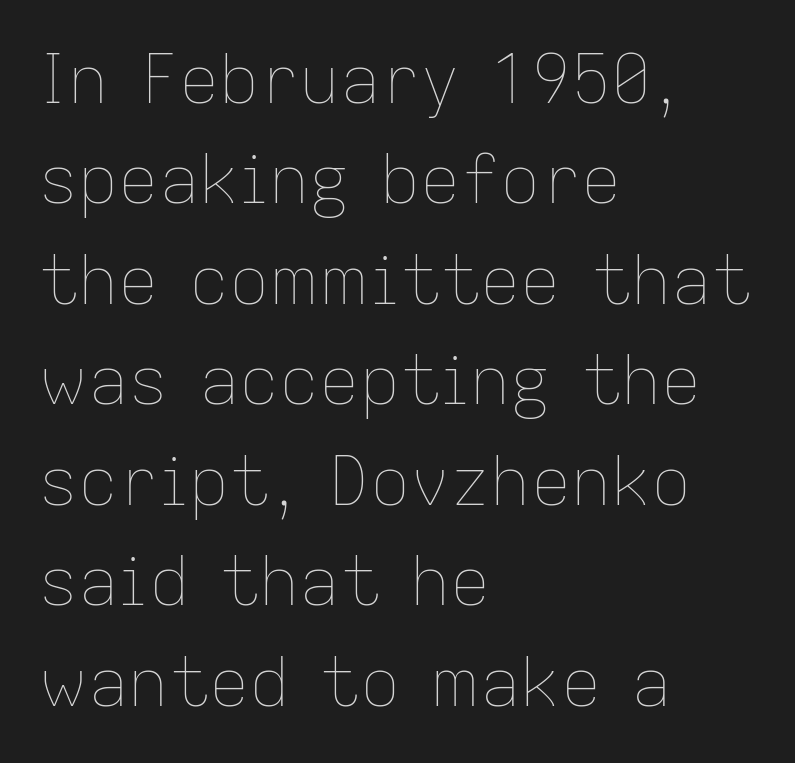
Q: Is the text bold? A: No.
Q: Is the text italic (slanted)? A: No, it is upright.
Q: Is the text underlined? A: No.
Q: How is the paragraph aligned? A: Left-aligned.
Q: Is the spacing between letters normal or unusually wide? A: Normal.
Q: Is the spacing between lines tight, normal or loose? A: Normal.
Q: Width (condensed, normal, or wide)? A: Normal.
Q: Stroke contrast? A: Low.
Q: x-height? A: Medium.
Q: Monospaced? A: No.
